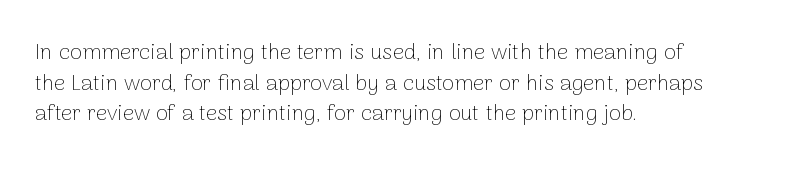
The image shows 22 px text type, upright; set left-aligned, normal line spacing (1.39x), normal letter spacing, not underlined.
